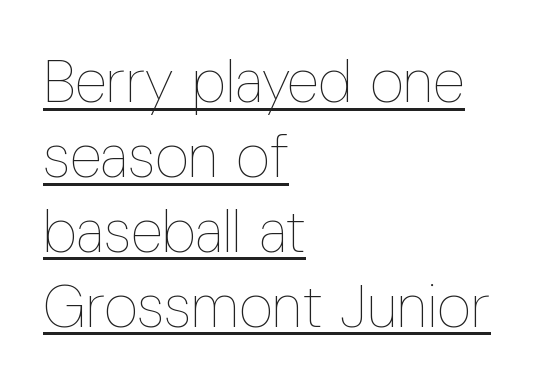
Q: Is the text bold? A: No.
Q: Is the text italic (slanted)? A: No, it is upright.
Q: Is the text underlined? A: Yes.
Q: How is the paragraph aligned? A: Left-aligned.
Q: Is the spacing between letters normal or unusually wide? A: Normal.
Q: Is the spacing between lines tight, normal or loose? A: Normal.
Q: Width (condensed, normal, or wide)? A: Condensed.
Q: Stroke contrast? A: Low.
Q: x-height? A: Medium.
Q: Monospaced? A: No.
